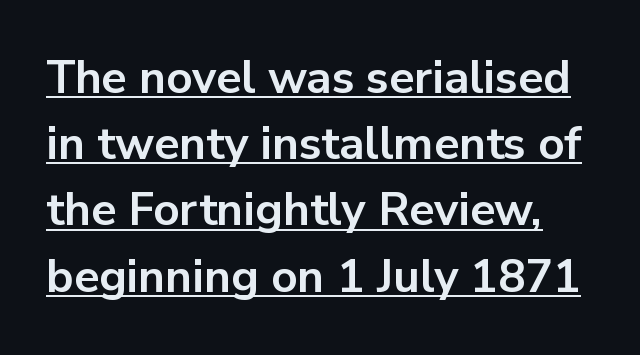
{"serif": "no", "italic": "no", "bold": "yes", "weight": "bold", "width": "normal", "stroke_contrast": "low", "x_height": "medium", "monospaced": "no", "underline": "yes", "line_spacing": "normal", "line_spacing_ratio": 1.44, "letter_spacing": "normal", "letter_spacing_em": 0.0, "glyph_px": 46}
